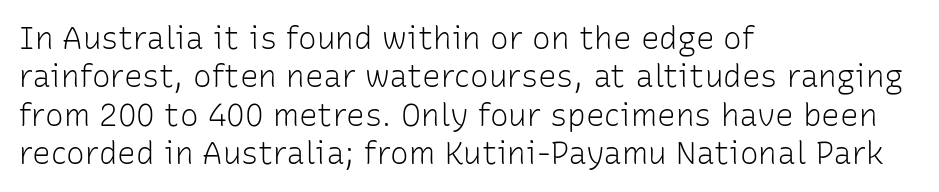
Leftover space on each line is placed entirely after the last word. The letterforms sit at book weight or below. You can tell it's not italic because the verticals are truly vertical. The glyphs are unaccompanied by any horizontal stroke below them. Regarding serifs, this sample does without them.
